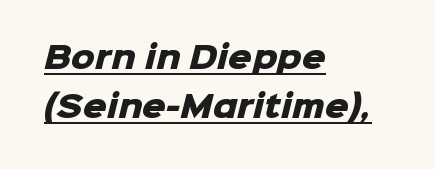
The image shows 30 px heavy sans-serif type; set left-aligned, normal line spacing (1.64x), normal letter spacing, underlined; low stroke contrast and a medium x-height.
